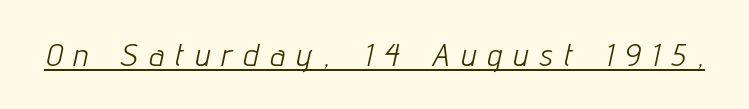
The image shows 32 px light, condensed type, italic (leaning right); set unusually wide letter spacing (+0.37 em), underlined; low stroke contrast and a medium x-height.
